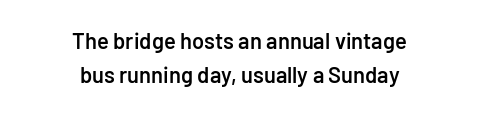
Any mark beneath the type? The region is blank. Every letter is mildly thick-stroked: semibold rather than bold. One-word summary of the alignment: center. Letter spacing: default. Every character sits straight up, as roman type does.
